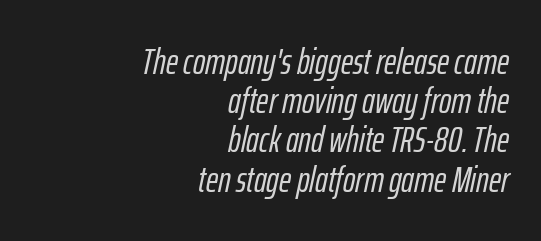
{"italic": "yes", "lean": "right", "slant_degrees": 12, "width": "condensed", "stroke_contrast": "low", "x_height": "medium", "monospaced": "no", "underline": "no", "align": "right", "line_spacing": "tight", "line_spacing_ratio": 1.06, "letter_spacing": "normal", "letter_spacing_em": 0.0, "glyph_px": 37}
